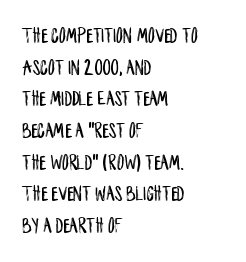
Ordinary non-slanted type is in use. Letter spacing: default. This sample is left-justified, so line endings fall wherever the words run out. Underline: absent. Successive baselines arrive at the customary interval.
